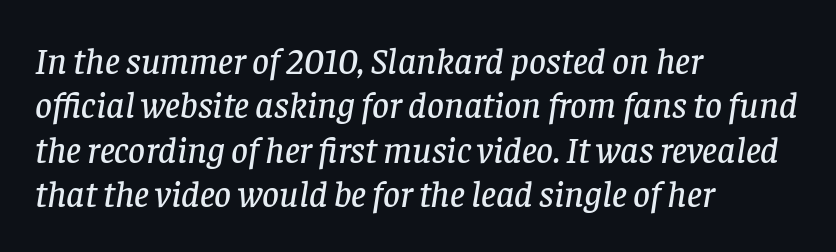
Letters rest on an invisible, unmarked baseline. The letterforms sit shoulder to shoulder at normal distance. The paragraph has a hard left edge and a soft right edge. Every character sits at an angle, as italics do. Looks like regular typesetting: each glyph gets only the width it needs. The characters display serif detailing at their extremities.
